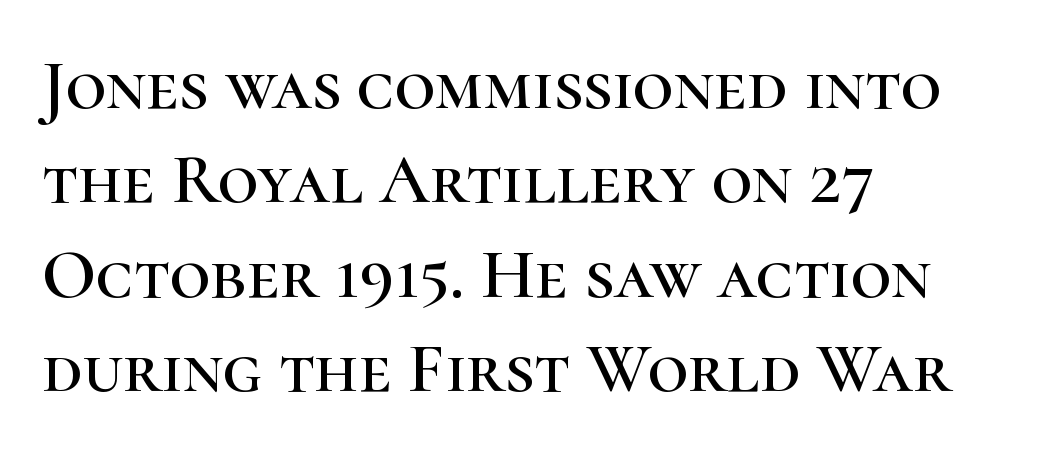
The image shows 71 px serif type, upright; set left-aligned, normal line spacing (1.33x), normal letter spacing, not underlined; high stroke contrast and a medium x-height.
